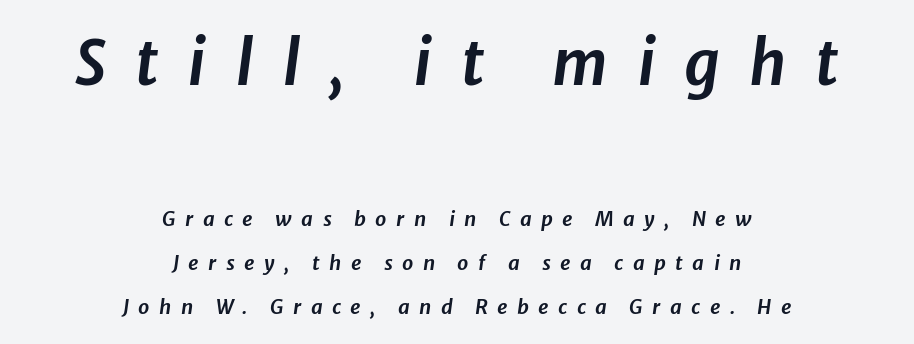
Every row of glyphs is offset so its center matches the block's center. Loosely led — the rows are spread out. Proportional: the letters do not fall into vertical columns. The more generous point size was reserved for the upper chunk. Observe the lean: these are italic letterforms. Loose tracking; the words dissolve into strings of separated letters.
